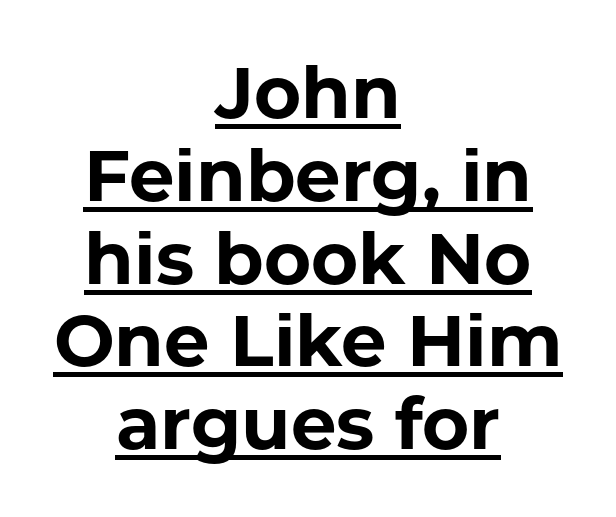
The face used here is a sans, in the tradition of grotesques and geometrics. Which margin do the lines hug? Neither — every line sits in the middle. Compared with undecorated copy, this sample adds a rule below the words. You could not count columns in this text — the font is proportionally spaced.
